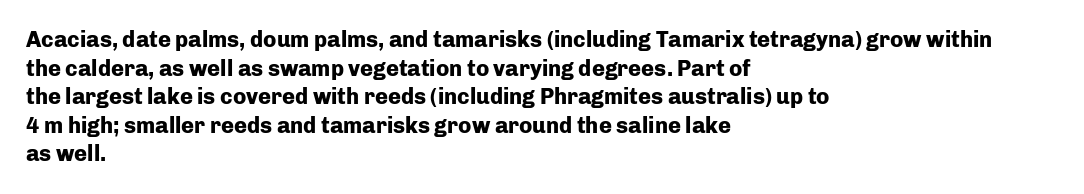
Q: Is the text bold? A: Yes.
Q: Is the text italic (slanted)? A: No, it is upright.
Q: Is the text underlined? A: No.
Q: How is the paragraph aligned? A: Left-aligned.
Q: Is the spacing between letters normal or unusually wide? A: Normal.
Q: Is the spacing between lines tight, normal or loose? A: Normal.
